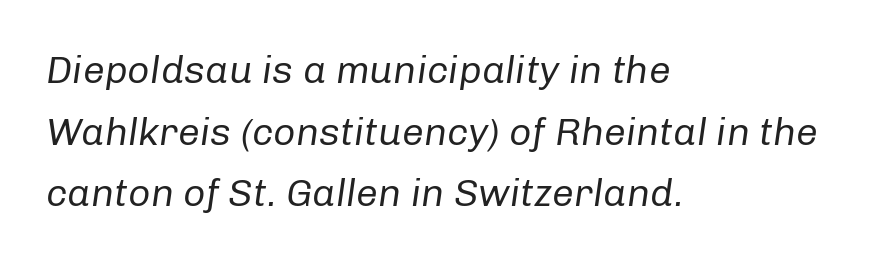
Q: Is the text bold? A: No.
Q: Is the text italic (slanted)? A: Yes, it leans right by about 8 degrees.
Q: Is the text underlined? A: No.
Q: How is the paragraph aligned? A: Left-aligned.
Q: Is the spacing between letters normal or unusually wide? A: Normal.
Q: Is the spacing between lines tight, normal or loose? A: Normal.
Q: Width (condensed, normal, or wide)? A: Normal.
Q: Stroke contrast? A: Low.
Q: x-height? A: Medium.
Q: Monospaced? A: No.
